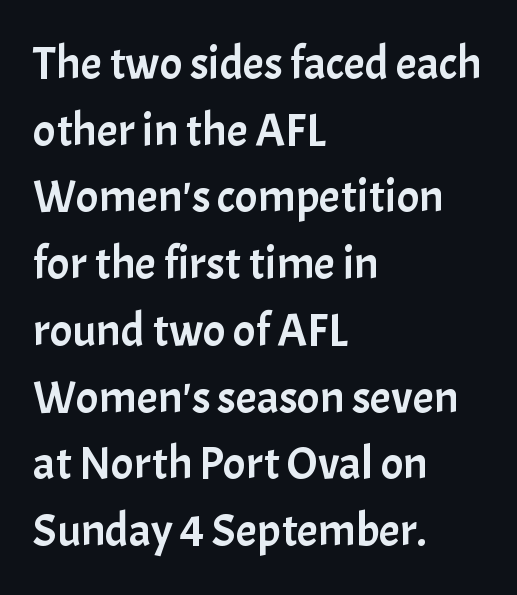
Q: Is the text italic (slanted)? A: No, it is upright.
Q: Is the typeface a serif or a sans-serif typeface? A: Sans-serif.
Q: Is the text underlined? A: No.
Q: How is the paragraph aligned? A: Left-aligned.
Q: Is the spacing between letters normal or unusually wide? A: Normal.
Q: Is the spacing between lines tight, normal or loose? A: Normal.
Q: Width (condensed, normal, or wide)? A: Normal.
Q: Stroke contrast? A: Low.
Q: x-height? A: Medium.
Q: Monospaced? A: No.
